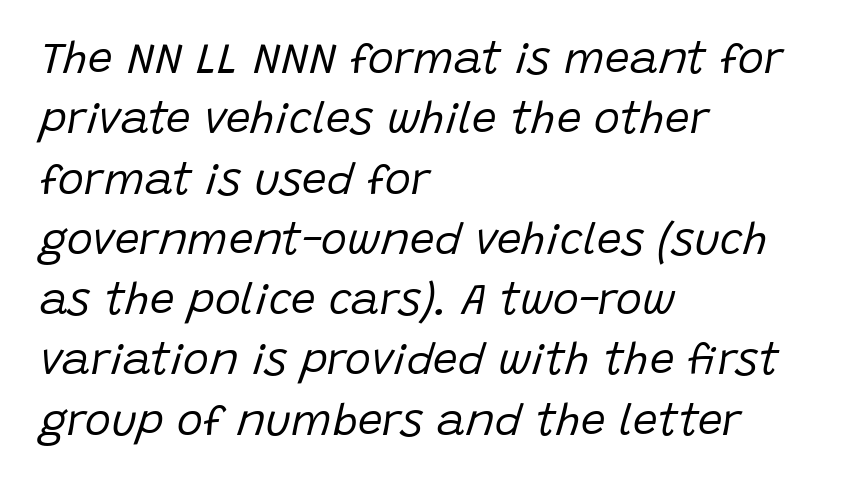
Bold? No — there's no thickening of the strokes. An italicized treatment has been applied to the whole sample. Whoever set this chose a conventional vertical rhythm. Proportional: the letters do not fall into vertical columns.
